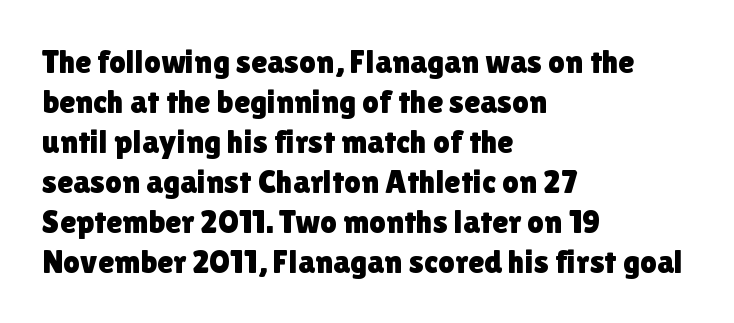
The image shows 33 px sans-serif type, upright; set left-aligned, line spacing 1.21x, normal letter spacing, not underlined; low stroke contrast and a medium x-height.
